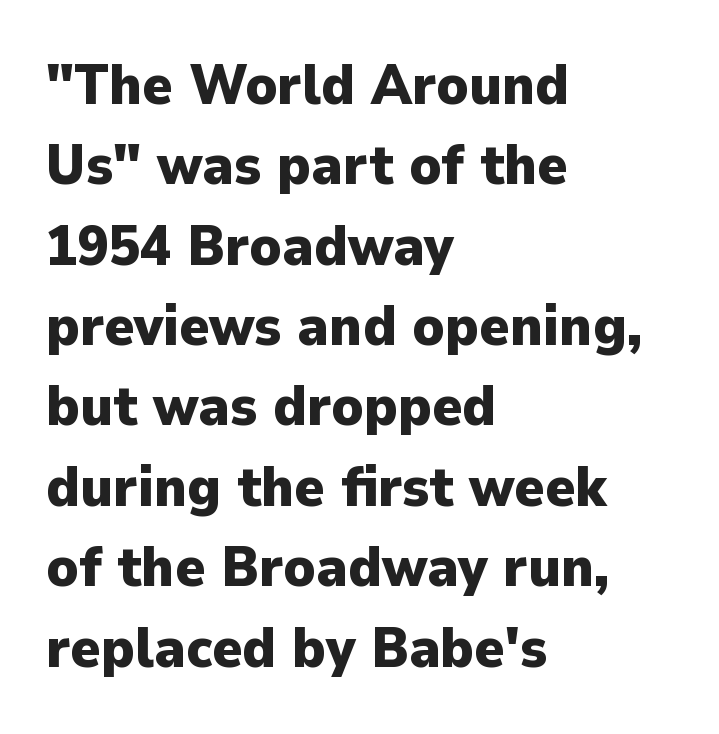
The image shows 57 px heavy sans-serif type, upright; set left-aligned, normal line spacing (1.41x), normal letter spacing, not underlined; low stroke contrast and a medium x-height.
